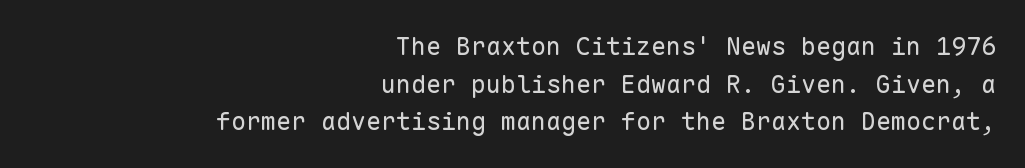
{"italic": "no", "bold": "no", "underline": "no", "align": "right", "line_spacing": "normal", "line_spacing_ratio": 1.51, "letter_spacing": "normal", "letter_spacing_em": 0.0, "glyph_px": 25}
